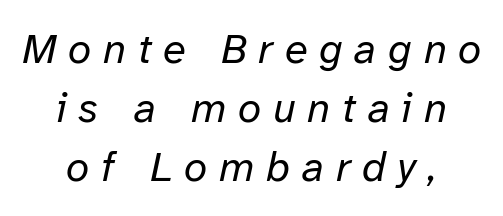
Each line is balanced around a shared central axis. The font is comparable to plain body text, perhaps lighter. When letters slant like this, we call the style italic. Reading down the column, the eye jumps a familiar distance to each next line. Type without underlining.
